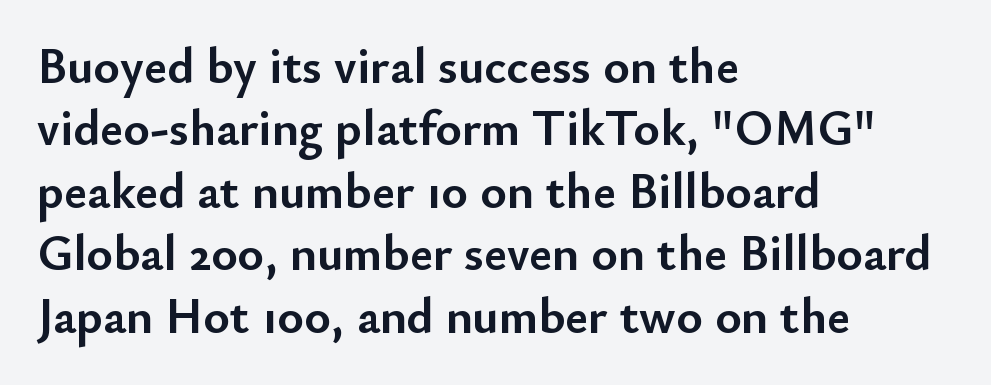
Think of a printed novel: that variable character pitch is what you see here. A typesetter would mark this as roman, not italic. The type family on display is of the sans-serif kind. The lines sit at an ordinary, default distance from one another.
